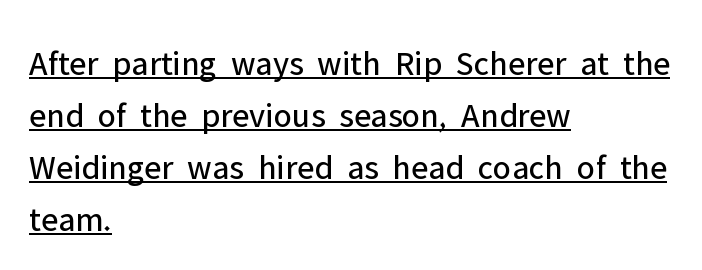
The strokes are not fattened; the text isn't bold. Are there feet on the stems? There aren't — it's a sans. Where is the straight margin? On the left. Ordinary non-slanted type is in use.
